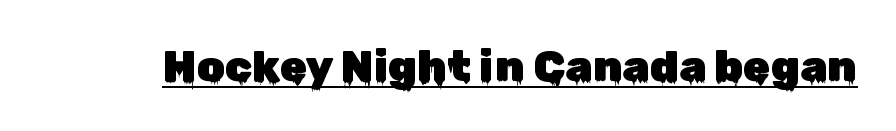
The image shows 44 px sans-serif type, upright; set normal letter spacing, underlined; low stroke contrast and a medium x-height.
